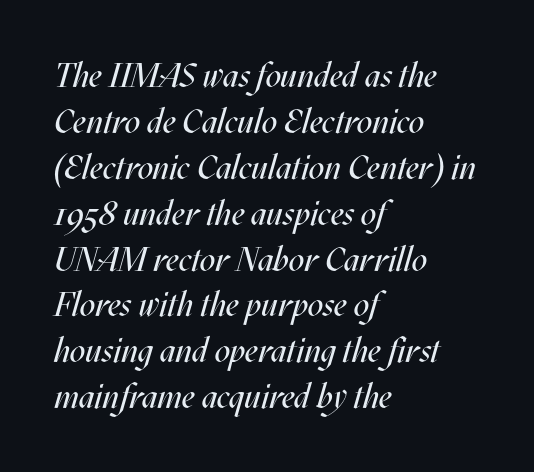
{"italic": "yes", "lean": "right", "slant_degrees": 17, "bold": "no", "weight": "regular", "width": "condensed", "stroke_contrast": "medium", "x_height": "large", "monospaced": "no", "underline": "no", "align": "left", "line_spacing": "normal", "line_spacing_ratio": 1.35, "letter_spacing": "normal", "letter_spacing_em": 0.0, "glyph_px": 34}
